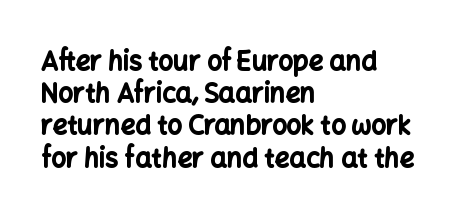
The image shows 26 px bold type, upright; set left-aligned, line spacing 1.24x, normal letter spacing, not underlined.
